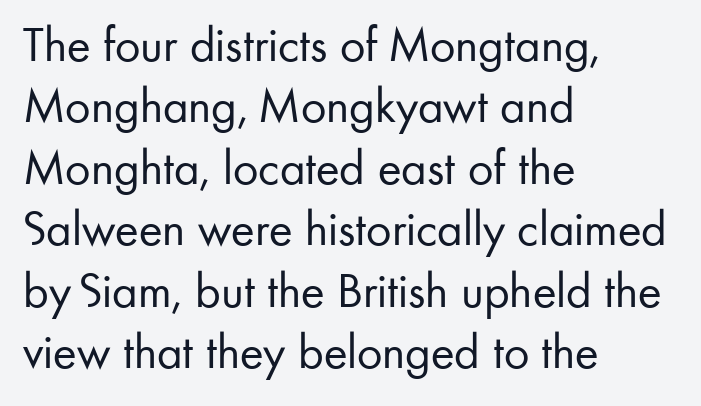
{"serif": "no", "italic": "no", "bold": "no", "weight": "regular", "width": "normal", "stroke_contrast": "low", "x_height": "small", "monospaced": "no", "underline": "no", "align": "left", "line_spacing_ratio": 1.23, "letter_spacing": "normal", "letter_spacing_em": 0.0, "glyph_px": 50}
